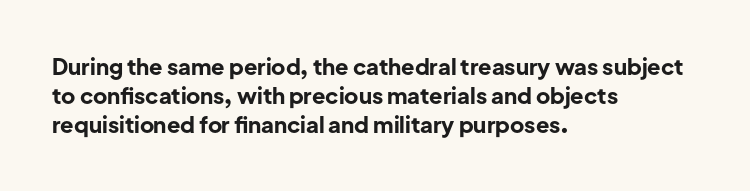
The image shows 22 px bold type, upright; set left-aligned, normal line spacing (1.32x), normal letter spacing, not underlined.
